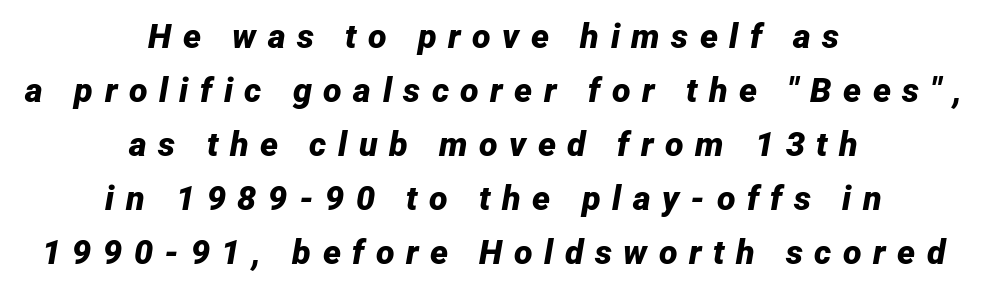
The tracking reads as deliberately expanded to a designer's eye. Both edges are ragged and mirror each other, which tells us the setting is centered. Decoration check: the copy has no underline. Note the varied advance widths — an 'i' is clearly narrower than an 'm'. Set as a true bold cut, around the 700 mark.
